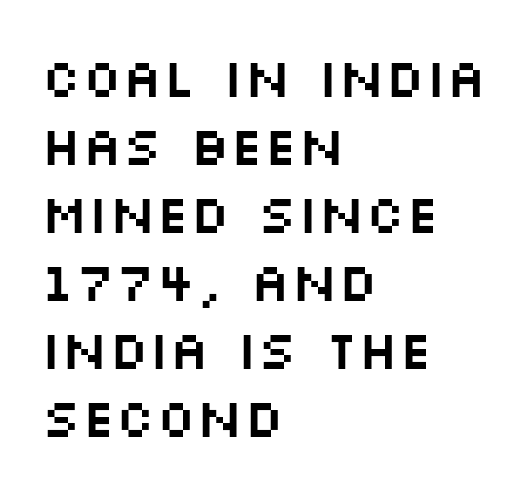
The lettering stays uniformly vertical, giving the passage a roman look. Each new line begins a customary step beneath the previous one. The letters advance in unequal steps, a hallmark of proportional type. Bare-footed words on every line. Is the letter spacing exaggerated? No — it looks like the ordinary default. Compared with a centered layout, this one pins lines to the left instead.
